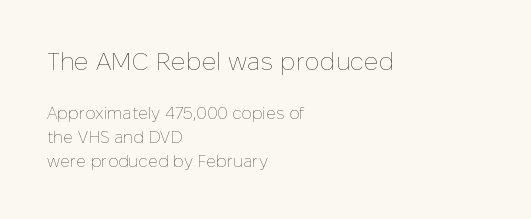
On a weight scale, this lands at 450 or below. Tracking value appears to be zero — textbook default spacing. Posture: upright roman. Type without underlining. Leading: standard. If you drew a ruler down the left edge, every line would touch it.
